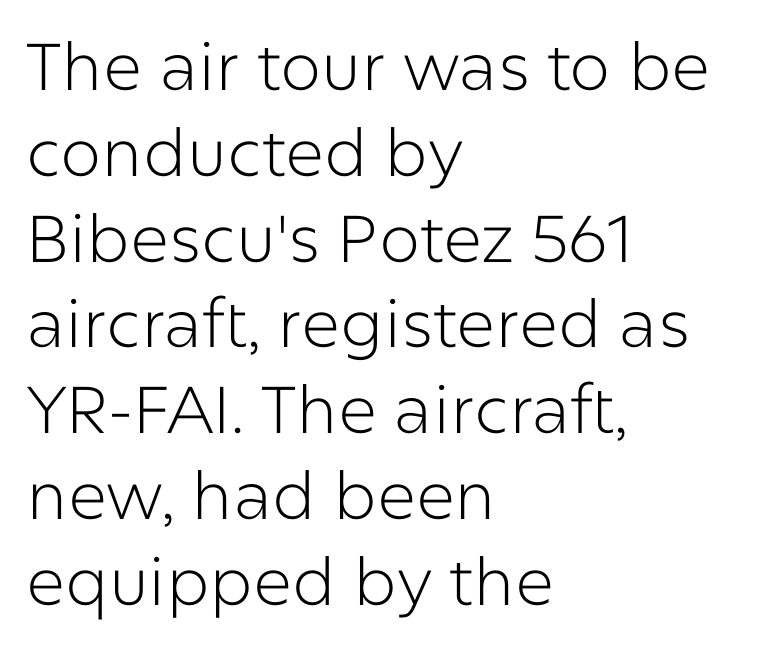
{"serif": "no", "italic": "no", "bold": "no", "weight": "light", "width": "normal", "stroke_contrast": "low", "x_height": "medium", "monospaced": "no", "underline": "no", "align": "left", "line_spacing": "normal", "line_spacing_ratio": 1.3, "letter_spacing": "normal", "letter_spacing_em": 0.0, "glyph_px": 66}
